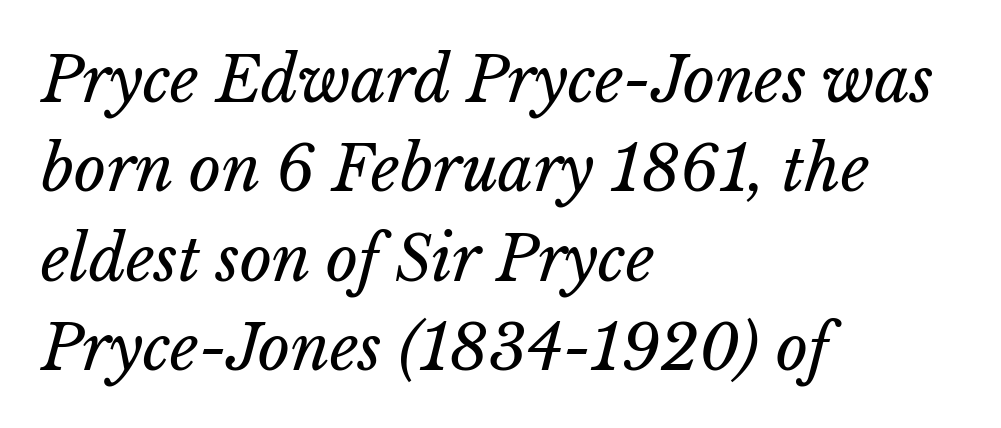
{"bold": "no", "weight": "regular", "width": "normal", "stroke_contrast": "low", "x_height": "medium", "monospaced": "no", "underline": "no", "align": "left", "line_spacing": "normal", "line_spacing_ratio": 1.44, "letter_spacing": "normal", "letter_spacing_em": 0.0, "glyph_px": 62}
